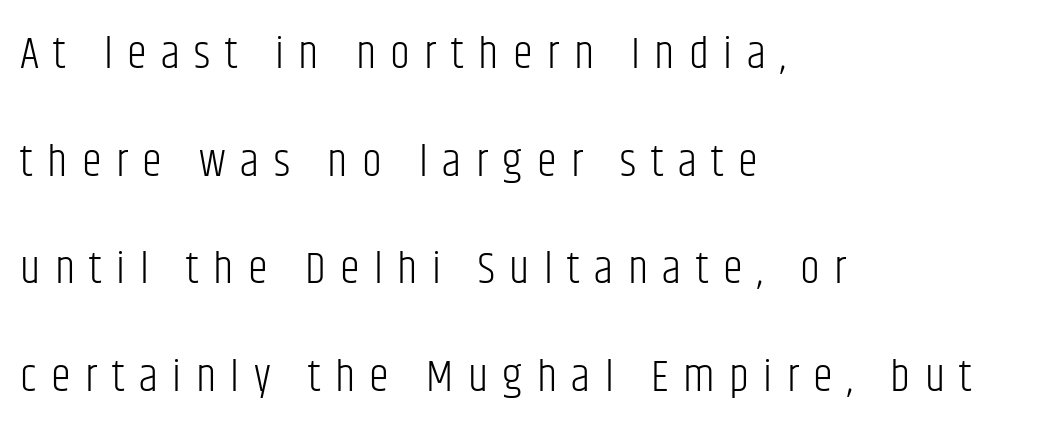
{"serif": "no", "italic": "no", "bold": "no", "weight": "light", "width": "condensed", "stroke_contrast": "low", "x_height": "large", "monospaced": "no", "underline": "no", "align": "left", "line_spacing": "loose", "line_spacing_ratio": 2.39, "letter_spacing": "wide", "letter_spacing_em": 0.32, "glyph_px": 45}
